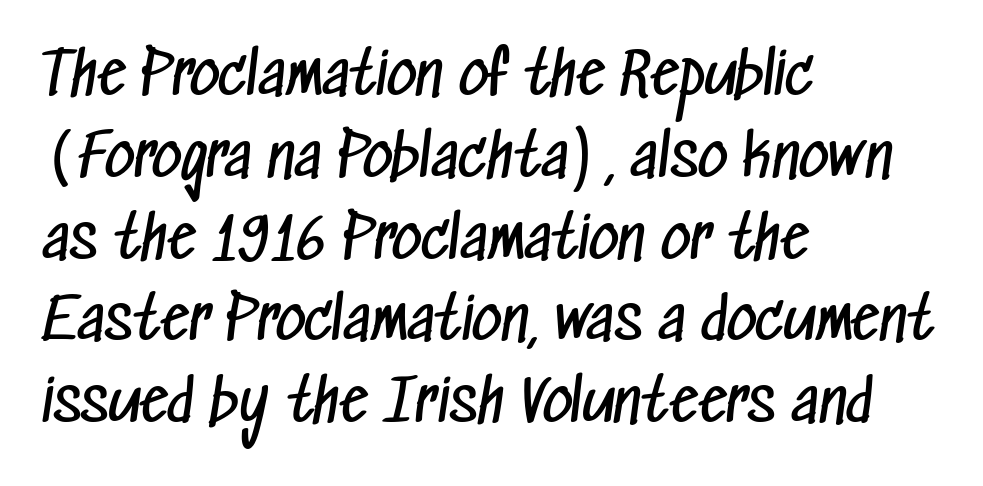
The image shows 58 px regular-weight, condensed sans-serif type; set left-aligned, normal line spacing (1.41x), normal letter spacing, not underlined; low stroke contrast and a medium x-height.
